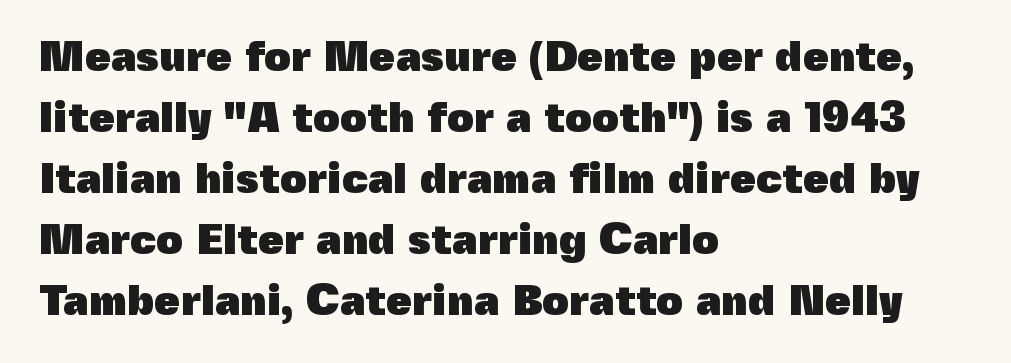
{"serif": "no", "italic": "no", "bold": "yes", "weight": "heavy", "width": "normal", "x_height": "medium", "monospaced": "no", "underline": "no", "align": "left", "line_spacing": "normal", "line_spacing_ratio": 1.45, "letter_spacing": "normal", "letter_spacing_em": 0.0, "glyph_px": 42}
